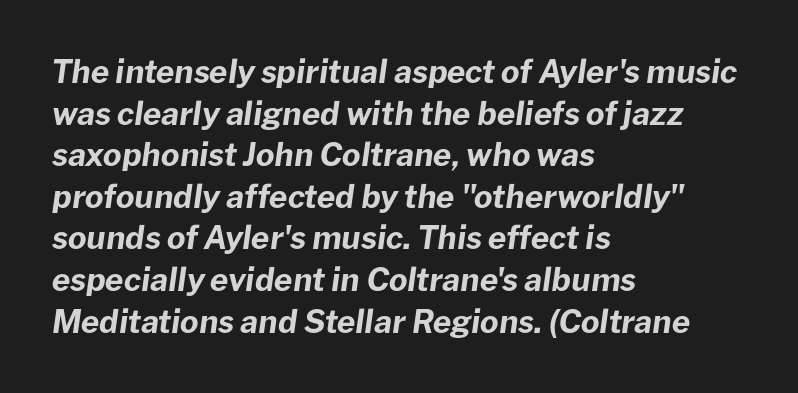
Default kerning and tracking; the words read as compact shapes. One glance says typical: line gaps are just what's usual. Yep, that's italic — everything's leaning. Spacing verdict: proportional, widths tailored to each character. These lines carry a lot of weight — the face is fully bold.
